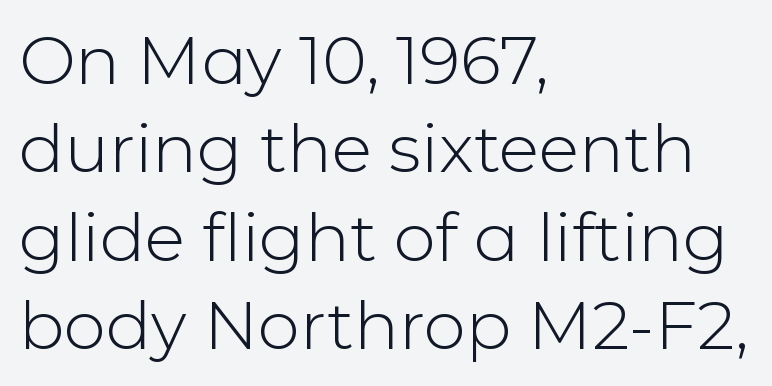
{"serif": "no", "italic": "no", "bold": "no", "weight": "light", "width": "normal", "stroke_contrast": "low", "x_height": "medium", "monospaced": "no", "underline": "no", "align": "left", "line_spacing": "normal", "line_spacing_ratio": 1.32, "letter_spacing": "normal", "letter_spacing_em": 0.0, "glyph_px": 67}
